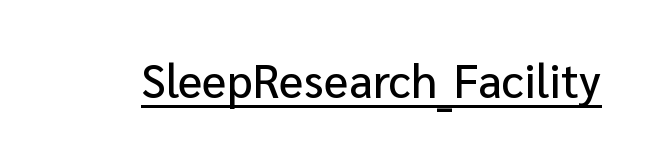
Unlike italic type, these characters show no tilt at all. The face used here appears with an underline applied. Words appear dense and cohesive because spacing is normal. Font category for this specimen: sans-serif.
